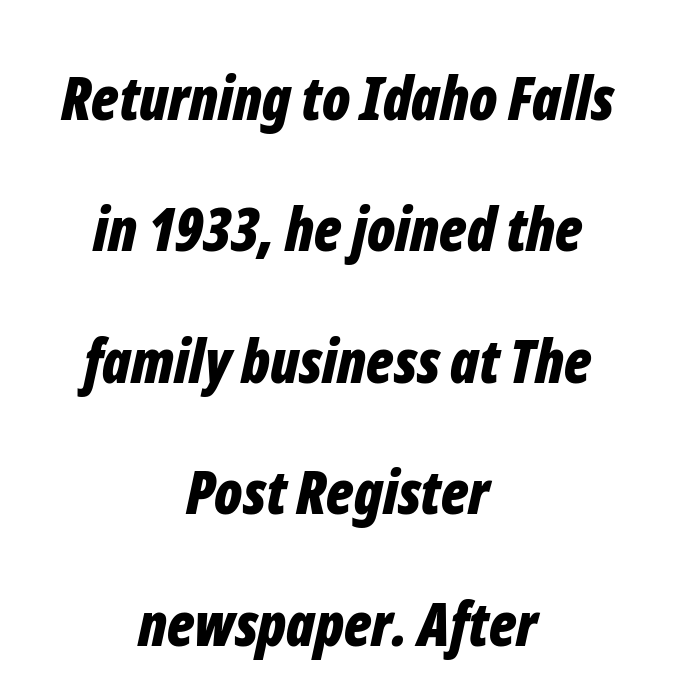
The image shows 60 px bold, condensed type, italic (leaning right); set centered, loose line spacing (2.19x), normal letter spacing, not underlined; low stroke contrast and a medium x-height.
